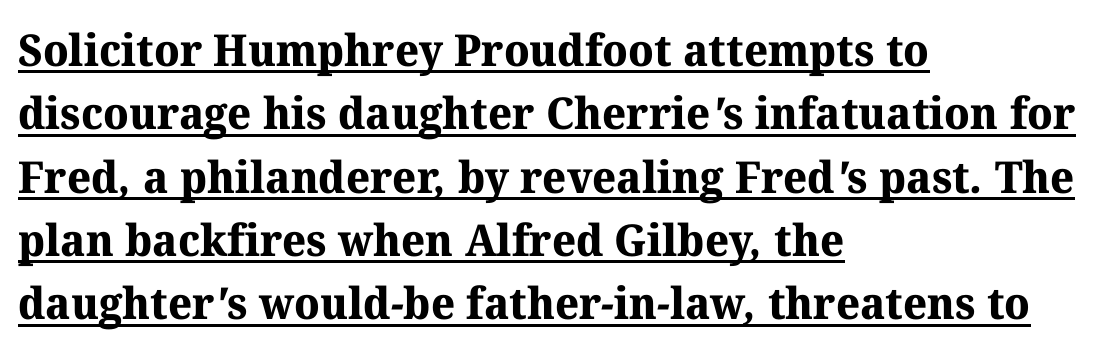
{"serif": "yes", "bold": "yes", "weight": "bold", "width": "normal", "stroke_contrast": "medium", "x_height": "medium", "monospaced": "no", "underline": "yes", "align": "left", "line_spacing": "normal", "line_spacing_ratio": 1.44, "letter_spacing": "normal", "letter_spacing_em": 0.0, "glyph_px": 44}
